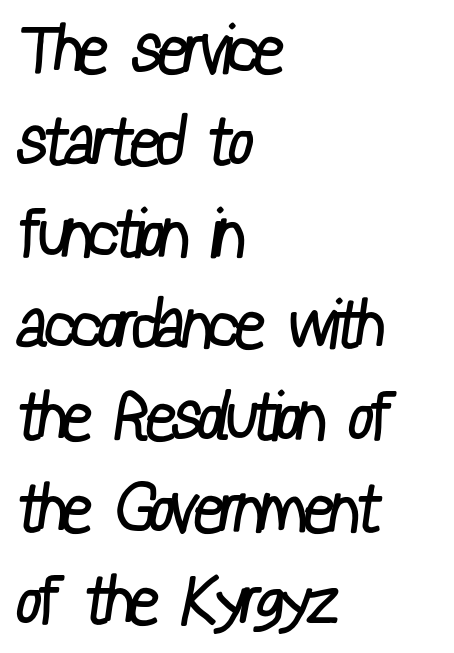
No extra tracking has been applied to these lines. The lines sit at an ordinary, default distance from one another. Regarding serifs, this sample does without them. The typeface has the unassuming heft of standard copy or less. The rendering uses natural spacing where letterforms have individual widths. Left-aligned paragraph, ragged on the right.
